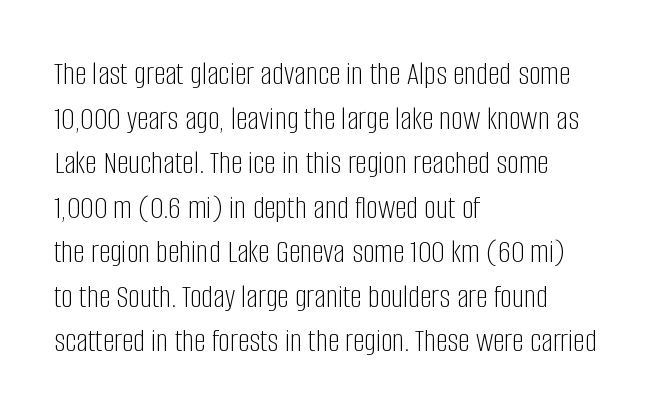
Italic: no, the glyphs are upright roman. Is the block centered? No — it sits flush against the left margin. Just letters on the line, the space beneath them empty. Each letter keeps its own natural width here, so spacing adapts to shape. A light-to-regular cut is what we see here. The type family on display is of the sans-serif kind.
